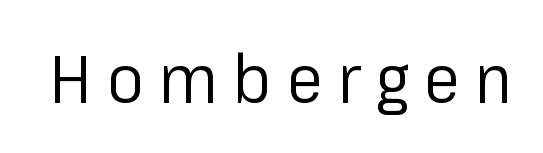
Q: Is the text bold? A: No.
Q: Is the text italic (slanted)? A: No, it is upright.
Q: Is the typeface a serif or a sans-serif typeface? A: Sans-serif.
Q: Is the text underlined? A: No.
Q: Is the spacing between letters normal or unusually wide? A: Unusually wide.
Q: Width (condensed, normal, or wide)? A: Normal.
Q: Stroke contrast? A: Low.
Q: x-height? A: Medium.
Q: Monospaced? A: No.
